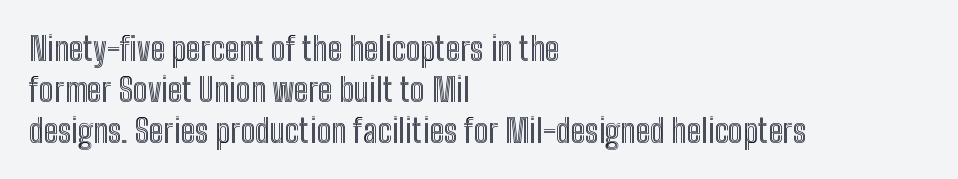
{"italic": "no", "width": "condensed", "x_height": "medium", "monospaced": "no", "underline": "no", "align": "left", "line_spacing": "normal", "line_spacing_ratio": 1.28, "letter_spacing": "normal", "letter_spacing_em": 0.0, "glyph_px": 32}
